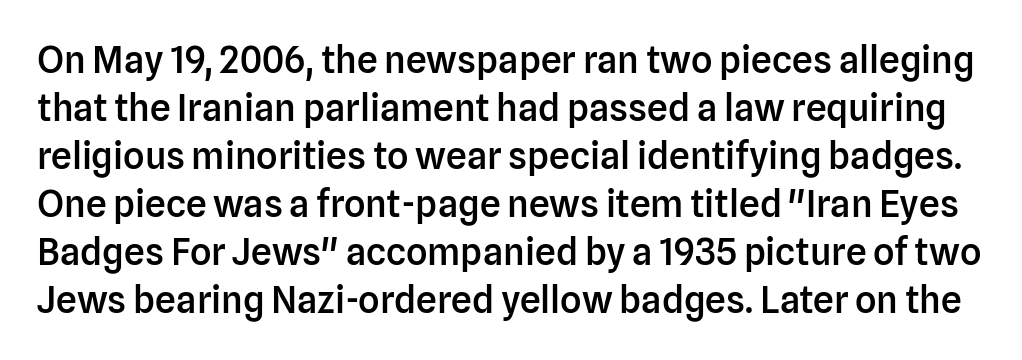
{"serif": "no", "italic": "no", "bold": "semi", "weight": "semibold", "width": "normal", "stroke_contrast": "low", "x_height": "medium", "monospaced": "no", "underline": "no", "line_spacing": "normal", "line_spacing_ratio": 1.3, "letter_spacing": "normal", "letter_spacing_em": 0.0, "glyph_px": 37}
